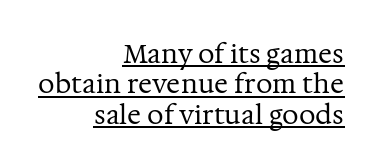
In terms of posture, this sample is upright. Tracking value appears to be zero — textbook default spacing. The passage shown is underscored from start to finish. The typesetter chose a ragged-left arrangement here. Unbolded letterforms with no extra heft.
